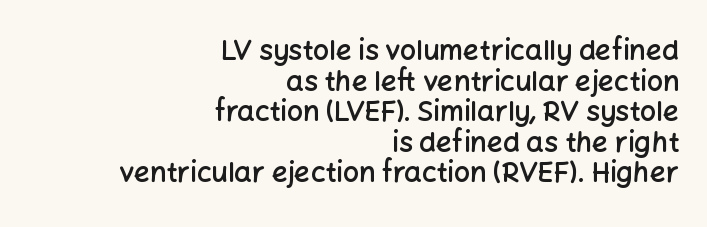
{"serif": "no", "italic": "no", "bold": "semi", "weight": "semibold", "width": "normal", "stroke_contrast": "low", "x_height": "medium", "monospaced": "no", "underline": "no", "align": "right", "line_spacing": "tight", "line_spacing_ratio": 1.09, "letter_spacing": "normal", "letter_spacing_em": 0.0, "glyph_px": 28}
